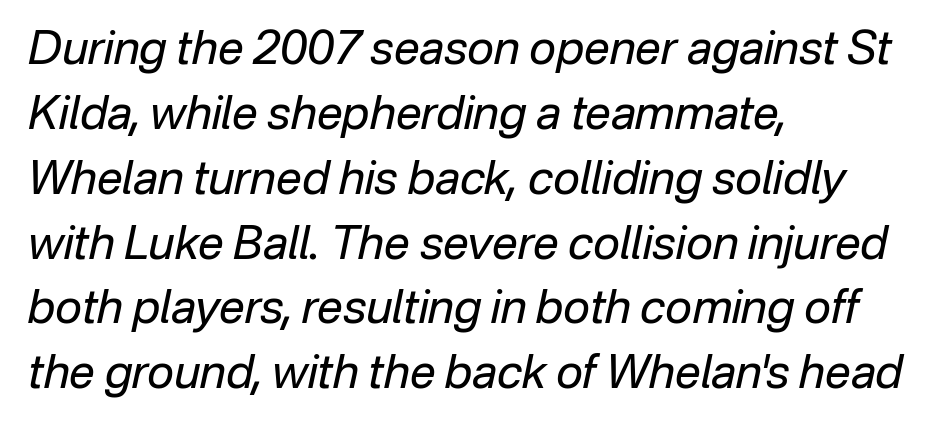
When letters slant like this, we call the style italic. Whoever set this chose a conventional vertical rhythm. Inter-character spacing is left at the font's built-in metrics. Rule under the text: the space is simply empty. If you drew a ruler down the left edge, every line would touch it.
